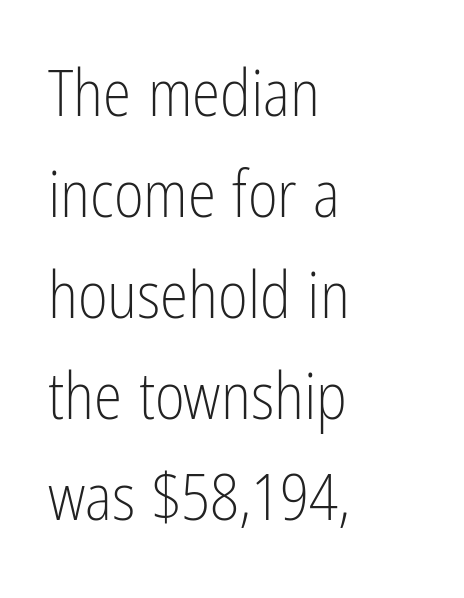
Q: Is the text bold? A: No.
Q: Is the text italic (slanted)? A: No, it is upright.
Q: Is the typeface a serif or a sans-serif typeface? A: Sans-serif.
Q: Is the text underlined? A: No.
Q: How is the paragraph aligned? A: Left-aligned.
Q: Is the spacing between letters normal or unusually wide? A: Normal.
Q: Is the spacing between lines tight, normal or loose? A: Normal.
Q: Width (condensed, normal, or wide)? A: Condensed.
Q: Stroke contrast? A: Low.
Q: x-height? A: Medium.
Q: Monospaced? A: No.
